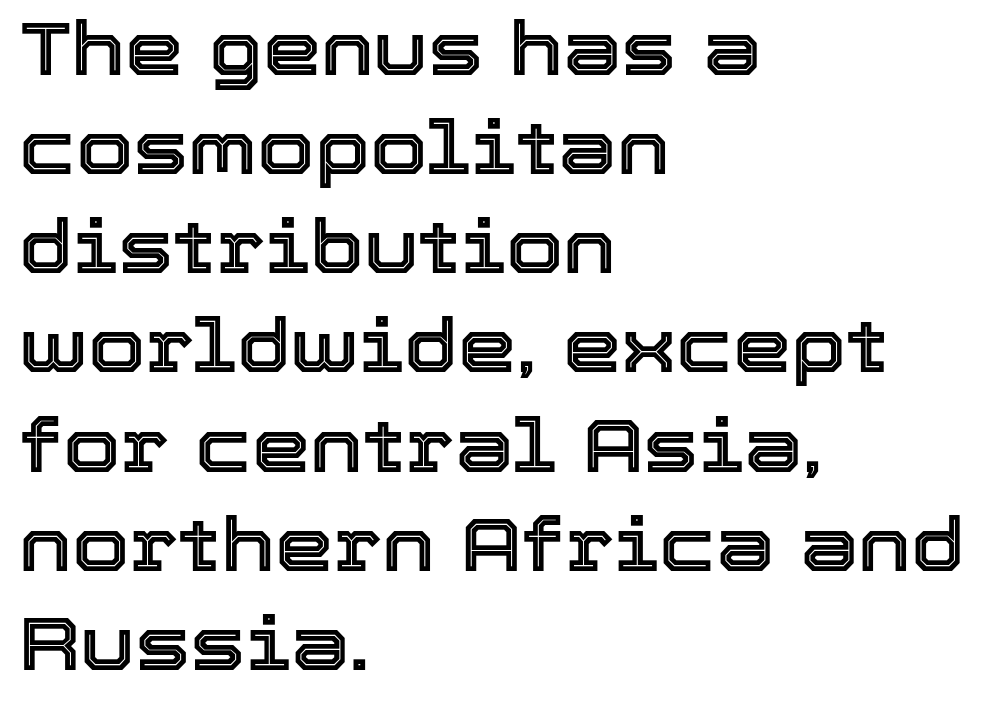
The image shows 74 px text type, upright; set left-aligned, normal line spacing (1.34x), normal letter spacing, not underlined; a medium x-height.
